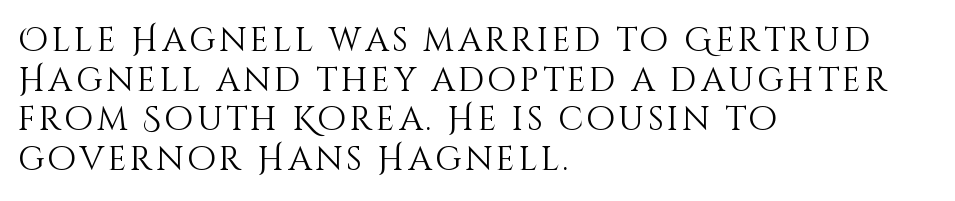
Line beginnings align vertically; line endings do not. Does the lettering tilt? It doesn't — this is upright. The face used here is proportionally spaced, like ordinary book or web type. The weight would be labelled regular, book, light, or lighter still.
